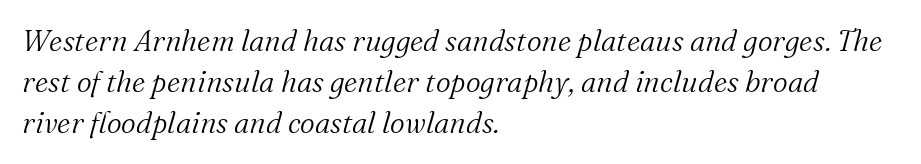
The image shows 29 px light serif type, italic (leaning right); set left-aligned, normal line spacing (1.42x), normal letter spacing, not underlined; medium stroke contrast and a medium x-height.
